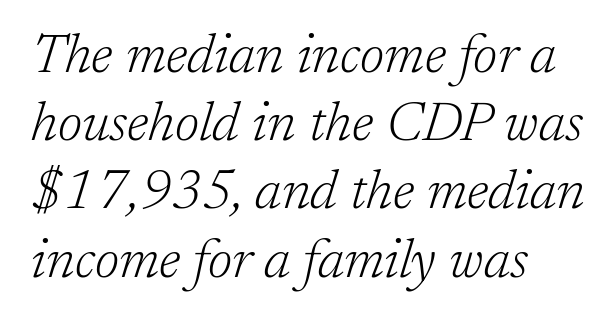
The image shows 55 px light serif type, italic (leaning right); set left-aligned, line spacing 1.24x, normal letter spacing, not underlined; low stroke contrast and a medium x-height.
